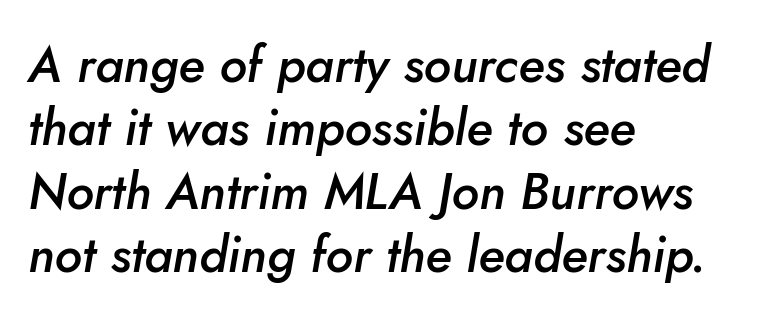
{"italic": "yes", "lean": "right", "slant_degrees": 10, "bold": "semi", "weight": "semibold", "width": "normal", "stroke_contrast": "low", "x_height": "small", "monospaced": "no", "underline": "no", "align": "left", "line_spacing": "normal", "line_spacing_ratio": 1.27, "letter_spacing": "normal", "letter_spacing_em": 0.0, "glyph_px": 50}
